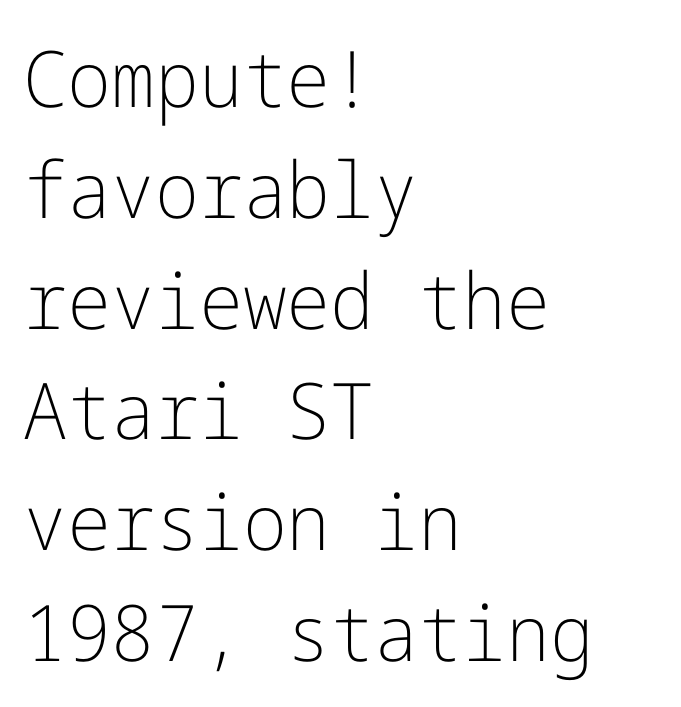
{"serif": "no", "italic": "no", "bold": "no", "weight": "light", "width": "normal", "stroke_contrast": "low", "x_height": "medium", "underline": "no", "align": "left", "line_spacing": "normal", "line_spacing_ratio": 1.42, "letter_spacing": "normal", "letter_spacing_em": 0.0, "glyph_px": 78}
